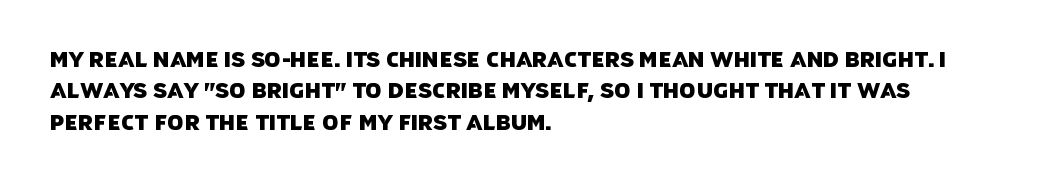
Q: Is the text underlined? A: No.
Q: How is the paragraph aligned? A: Left-aligned.
Q: Is the spacing between letters normal or unusually wide? A: Normal.
Q: Is the spacing between lines tight, normal or loose? A: Normal.
